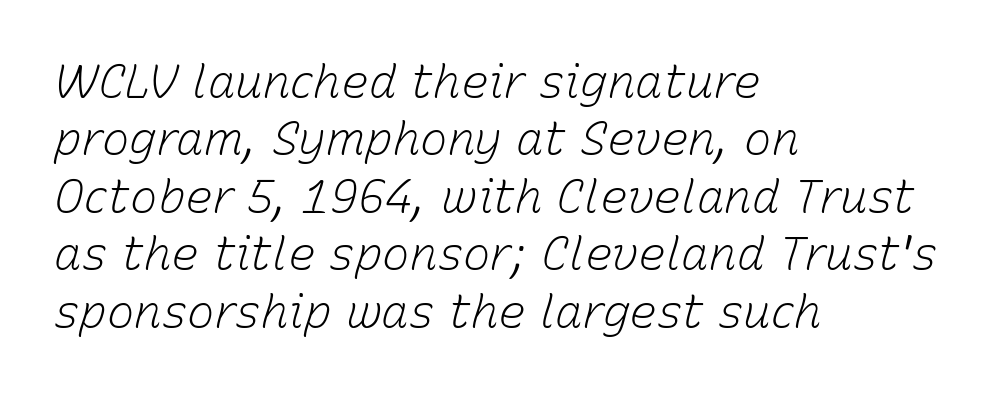
Q: Is the text bold? A: No.
Q: Is the text italic (slanted)? A: Yes, it leans right by about 15 degrees.
Q: Is the text underlined? A: No.
Q: How is the paragraph aligned? A: Left-aligned.
Q: Is the spacing between letters normal or unusually wide? A: Normal.
Q: Is the spacing between lines tight, normal or loose? A: Normal.
Q: Width (condensed, normal, or wide)? A: Normal.
Q: Stroke contrast? A: Low.
Q: x-height? A: Medium.
Q: Monospaced? A: No.
